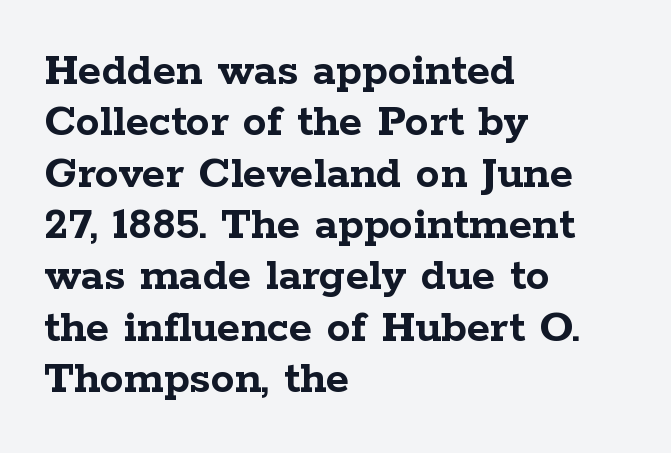
The image shows 48 px semibold, wide serif type, upright; set left-aligned, tight line spacing (1.07x), normal letter spacing, not underlined; low stroke contrast and a medium x-height.
